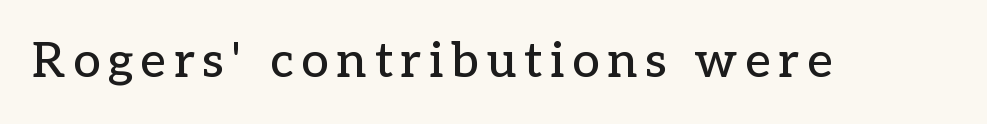
The image shows 49 px serif type, upright; set not underlined; low stroke contrast and a medium x-height.
